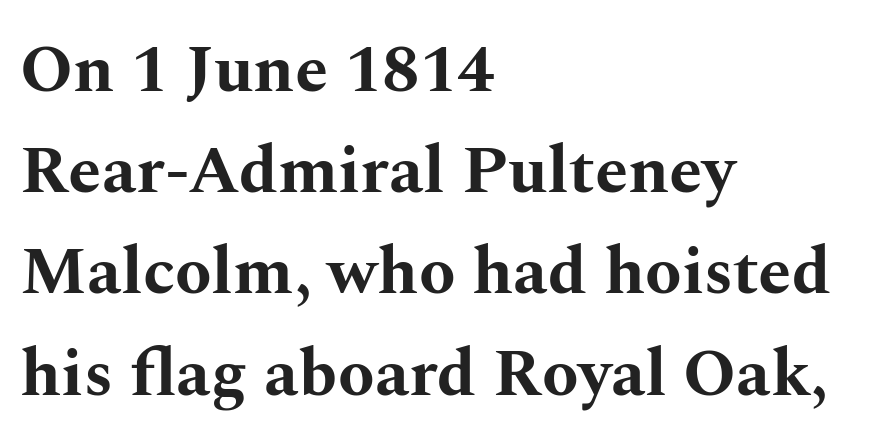
Q: Is the text bold? A: Yes.
Q: Is the text italic (slanted)? A: No, it is upright.
Q: Is the typeface a serif or a sans-serif typeface? A: Serif.
Q: Is the text underlined? A: No.
Q: How is the paragraph aligned? A: Left-aligned.
Q: Is the spacing between letters normal or unusually wide? A: Normal.
Q: Is the spacing between lines tight, normal or loose? A: Normal.
Q: Width (condensed, normal, or wide)? A: Wide.
Q: Stroke contrast? A: Medium.
Q: x-height? A: Medium.
Q: Monospaced? A: No.
